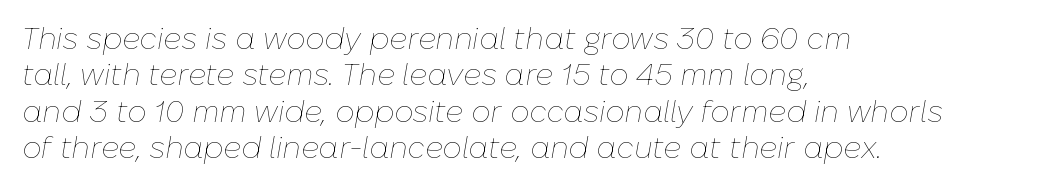
{"italic": "yes", "lean": "right", "slant_degrees": 10, "bold": "no", "weight": "thin", "width": "normal", "stroke_contrast": "low", "x_height": "medium", "monospaced": "no", "underline": "no", "align": "left", "line_spacing_ratio": 1.21, "letter_spacing": "normal", "letter_spacing_em": 0.0, "glyph_px": 30}
